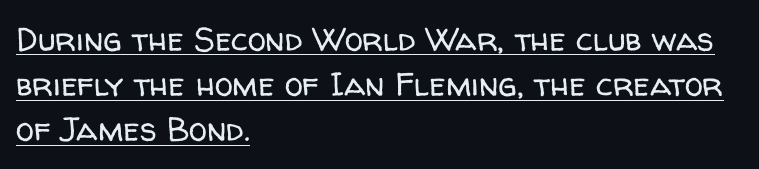
{"serif": "no", "italic": "no", "bold": "no", "weight": "regular", "width": "normal", "stroke_contrast": "low", "x_height": "medium", "monospaced": "no", "underline": "yes", "align": "left", "line_spacing": "normal", "line_spacing_ratio": 1.37, "letter_spacing": "normal", "letter_spacing_em": 0.0, "glyph_px": 33}
